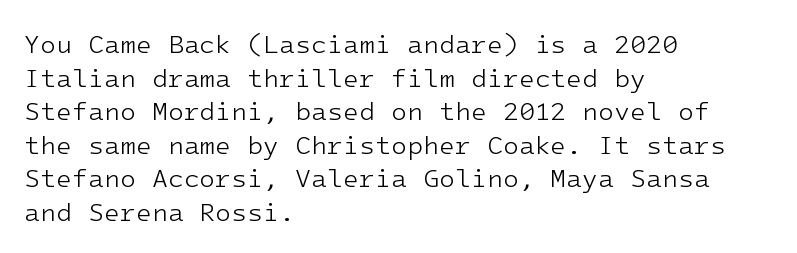
The image shows 26 px text type, upright; set left-aligned, normal line spacing (1.29x), normal letter spacing, not underlined.
